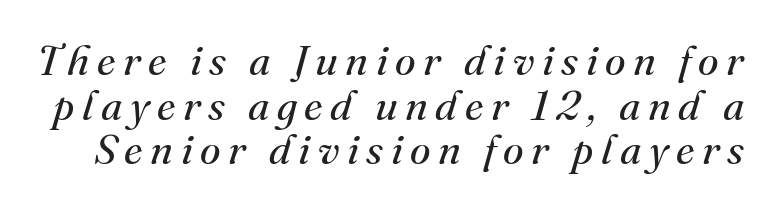
The image shows 42 px regular-weight serif type, italic (leaning right); set tight line spacing (1.06x), not underlined; medium stroke contrast and a small x-height.
